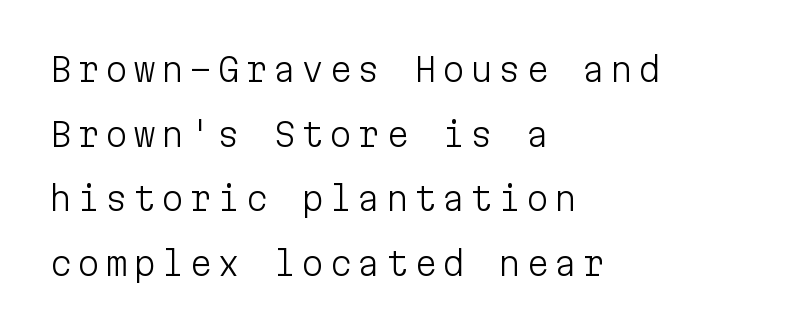
Q: Is the text bold? A: No.
Q: Is the text italic (slanted)? A: No, it is upright.
Q: Is the typeface a serif or a sans-serif typeface? A: Sans-serif.
Q: Is the text underlined? A: No.
Q: How is the paragraph aligned? A: Left-aligned.
Q: Is the spacing between lines tight, normal or loose? A: Loose.
Q: Width (condensed, normal, or wide)? A: Normal.
Q: Stroke contrast? A: Low.
Q: x-height? A: Medium.
Q: Monospaced? A: Yes.
